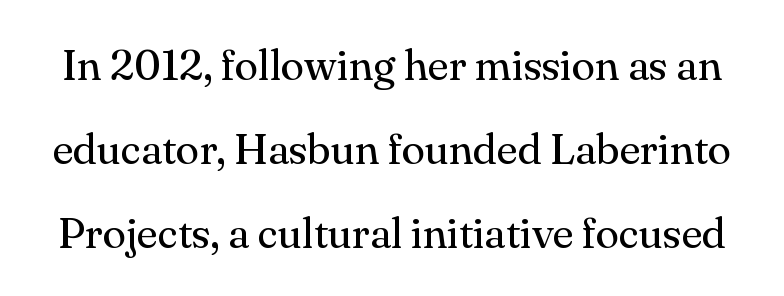
Proportional: the letters do not fall into vertical columns. What kind of face is this? One with serifs. The passage shown stacks its lines with a broad gap. This is not heavy type; no bold has been used. Tracking here is standard; glyphs follow each other at the usual distance.
